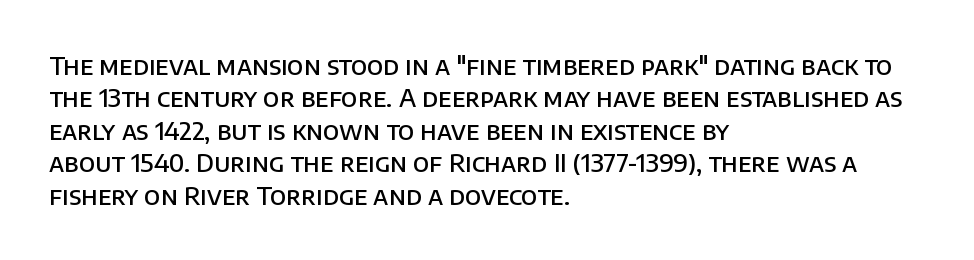
Q: Is the text bold? A: Semi-bold.
Q: Is the text italic (slanted)? A: No, it is upright.
Q: Is the text underlined? A: No.
Q: How is the paragraph aligned? A: Left-aligned.
Q: Is the spacing between letters normal or unusually wide? A: Normal.
Q: Is the spacing between lines tight, normal or loose? A: Normal.
